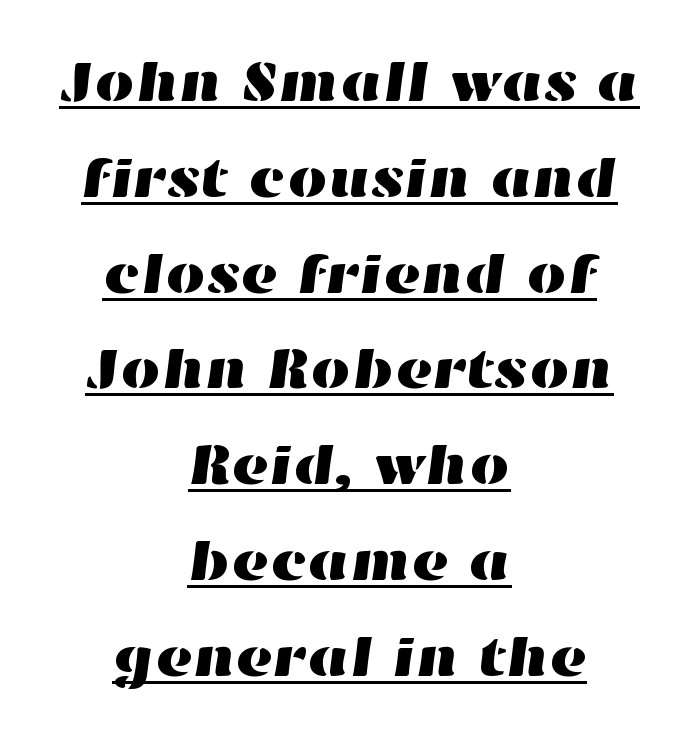
Q: Is the text underlined? A: Yes.
Q: How is the paragraph aligned? A: Centered.
Q: Is the spacing between letters normal or unusually wide? A: Normal.
Q: Is the spacing between lines tight, normal or loose? A: Normal.
Q: Width (condensed, normal, or wide)? A: Wide.
Q: Stroke contrast? A: High.
Q: x-height? A: Medium.
Q: Monospaced? A: No.
